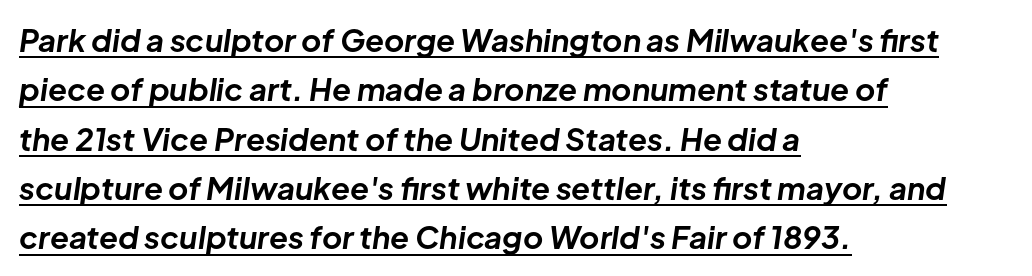
The image shows 31 px bold type, italic (leaning right); set left-aligned, normal line spacing (1.59x), normal letter spacing, underlined; low stroke contrast and a medium x-height.
